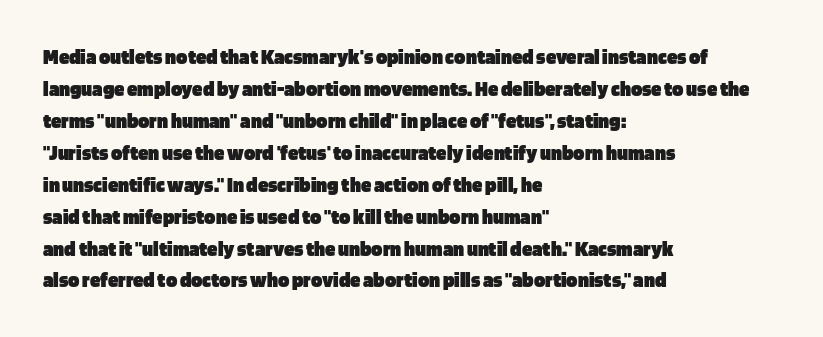
Q: Is the text bold? A: Yes.
Q: Is the text italic (slanted)? A: No, it is upright.
Q: Is the text underlined? A: No.
Q: How is the paragraph aligned? A: Left-aligned.
Q: Is the spacing between letters normal or unusually wide? A: Normal.
Q: Is the spacing between lines tight, normal or loose? A: Normal.
